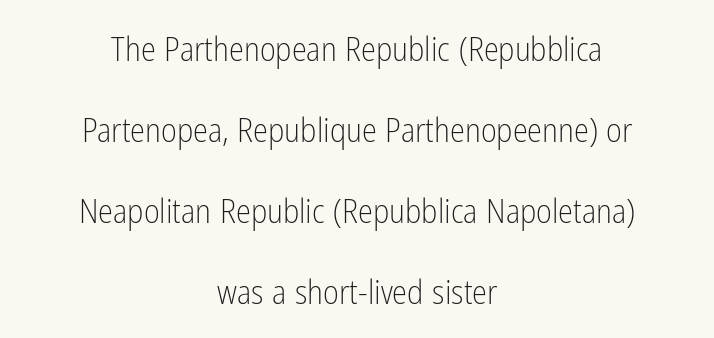
Successive baselines arrive slowly, with a big drop between each. Do the characters align in a grid? No, the font is proportional. The horizontal fit of the characters is conventional and even. The typesetting does not lean heavy: it is not bold. Nope, no serifs anywhere on these letters. Casual observation: everything's sitting right in the middle.
